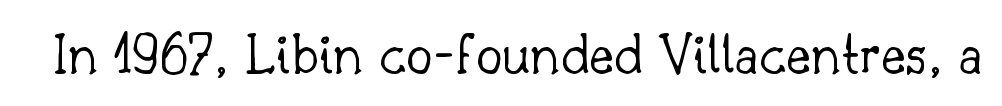
Q: Is the text bold? A: No.
Q: Is the text italic (slanted)? A: No, it is upright.
Q: Is the text underlined? A: No.
Q: Is the spacing between letters normal or unusually wide? A: Normal.
Q: Width (condensed, normal, or wide)? A: Normal.
Q: Stroke contrast? A: Low.
Q: x-height? A: Small.
Q: Monospaced? A: No.
